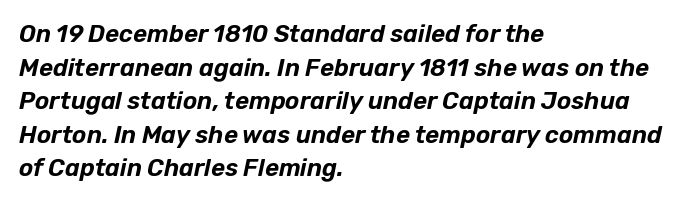
The image shows 24 px text type, italic (leaning right); set left-aligned, normal line spacing (1.4x), normal letter spacing, not underlined.
